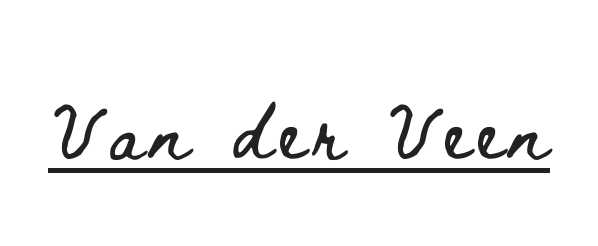
Q: Is the text italic (slanted)? A: Yes.
Q: Is the text underlined? A: Yes.
Q: Width (condensed, normal, or wide)? A: Wide.
Q: Stroke contrast? A: Low.
Q: x-height? A: Small.
Q: Monospaced? A: No.
